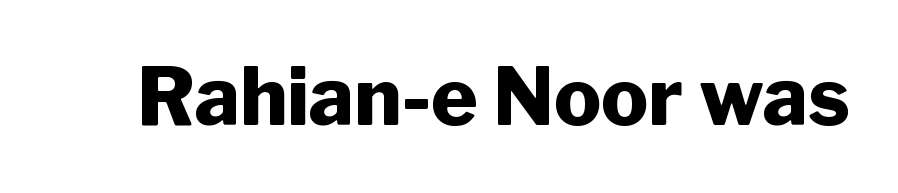
{"serif": "no", "italic": "no", "bold": "yes", "weight": "heavy", "width": "normal", "stroke_contrast": "low", "x_height": "medium", "monospaced": "no", "underline": "no", "letter_spacing": "normal", "letter_spacing_em": 0.0, "glyph_px": 79}
